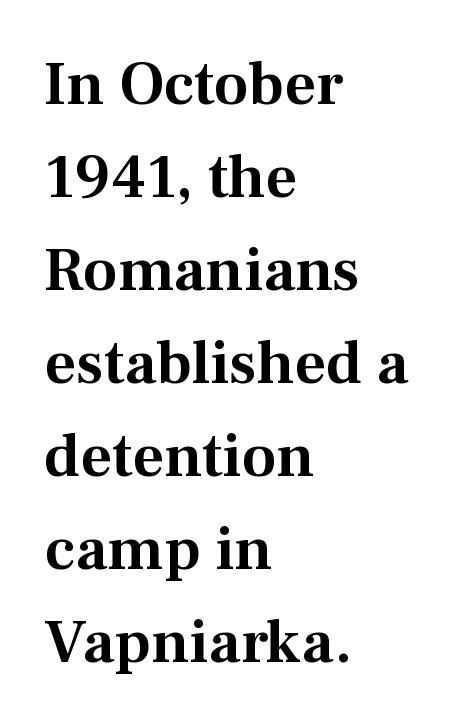
Q: Is the text italic (slanted)? A: No, it is upright.
Q: Is the typeface a serif or a sans-serif typeface? A: Serif.
Q: Is the text underlined? A: No.
Q: How is the paragraph aligned? A: Left-aligned.
Q: Is the spacing between letters normal or unusually wide? A: Normal.
Q: Is the spacing between lines tight, normal or loose? A: Normal.
Q: Width (condensed, normal, or wide)? A: Normal.
Q: Stroke contrast? A: Medium.
Q: x-height? A: Medium.
Q: Monospaced? A: No.
